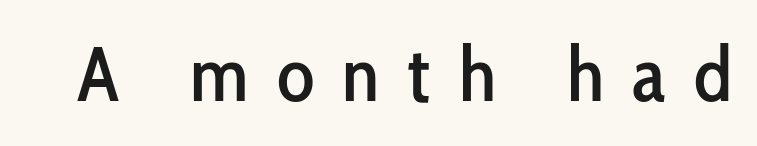
The image shows 78 px condensed sans-serif type, upright; set unusually wide letter spacing (+0.36 em), not underlined; low stroke contrast and a medium x-height.
